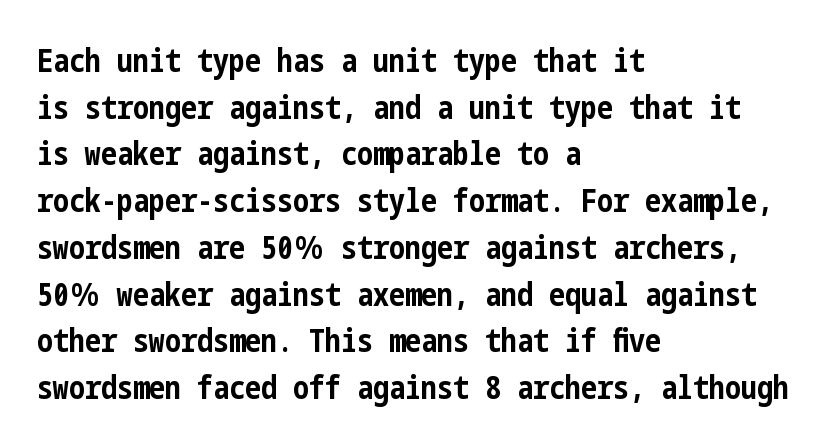
{"serif": "no", "italic": "no", "bold": "yes", "weight": "bold", "width": "condensed", "stroke_contrast": "low", "x_height": "medium", "underline": "no", "align": "left", "line_spacing": "normal", "line_spacing_ratio": 1.46, "letter_spacing": "normal", "letter_spacing_em": 0.0, "glyph_px": 32}
